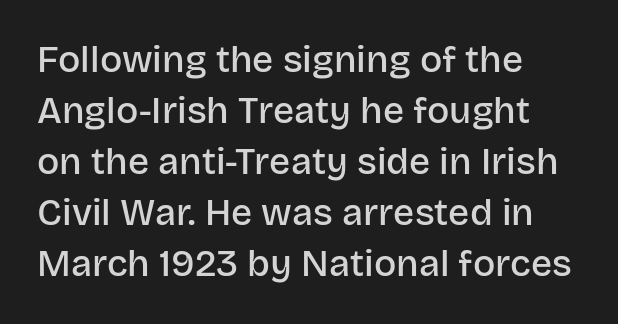
Q: Is the text bold? A: Semi-bold.
Q: Is the text italic (slanted)? A: No, it is upright.
Q: Is the typeface a serif or a sans-serif typeface? A: Sans-serif.
Q: Is the text underlined? A: No.
Q: How is the paragraph aligned? A: Left-aligned.
Q: Is the spacing between letters normal or unusually wide? A: Normal.
Q: Is the spacing between lines tight, normal or loose? A: Normal.
Q: Width (condensed, normal, or wide)? A: Normal.
Q: Stroke contrast? A: Low.
Q: x-height? A: Large.
Q: Monospaced? A: No.
